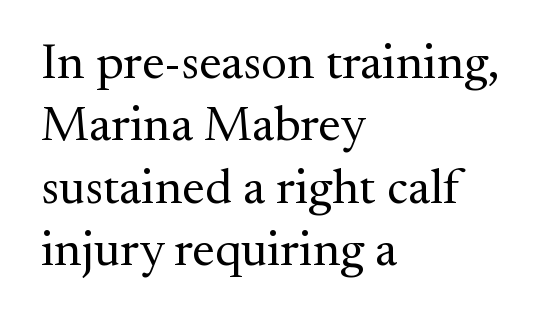
The face used here is rendered with its standard letterfit. Caption: multi-line text, flush left, ragged right. The weight would be labelled regular, book, light, or lighter still. Notice how the stems are strictly vertical — no italics here. Lines of text with bare space underneath.
